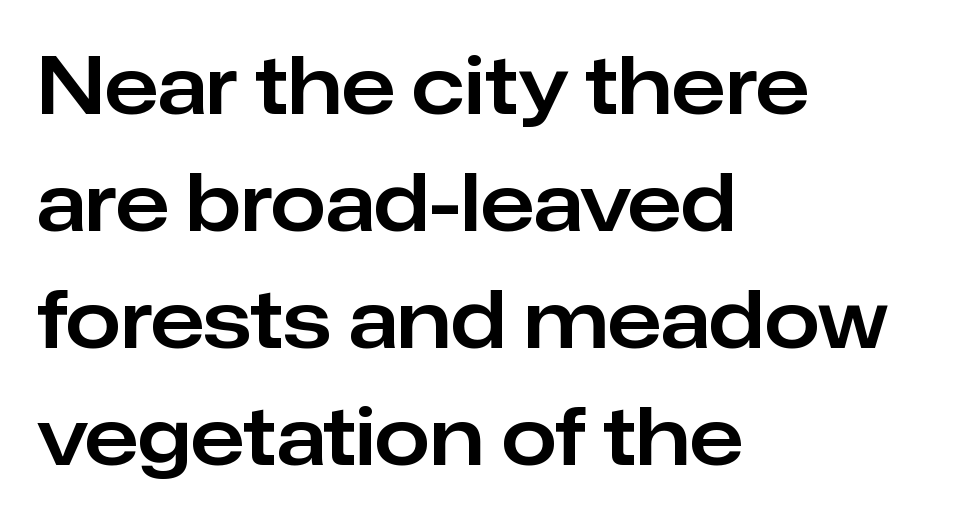
{"serif": "no", "italic": "no", "width": "normal", "stroke_contrast": "low", "x_height": "medium", "monospaced": "no", "underline": "no", "align": "left", "line_spacing": "normal", "line_spacing_ratio": 1.48, "letter_spacing": "normal", "letter_spacing_em": 0.0, "glyph_px": 79}
